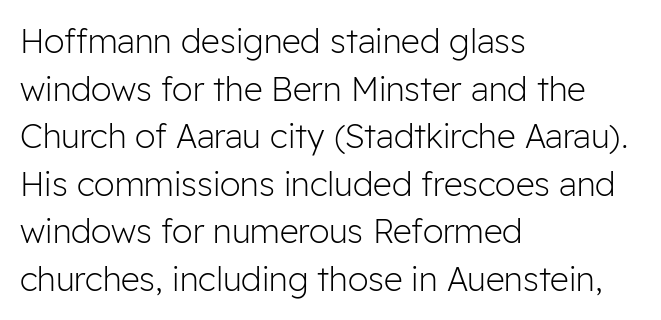
The designer went with a sans here, leaving each stem footless. A classic flush-left, rag-right setting is used for this passage. This rendering leaves character spacing at its baseline value. Here the designer chose a conventional face with non-uniform glyph widths. Every stem runs plumb, perpendicular to the baseline.
